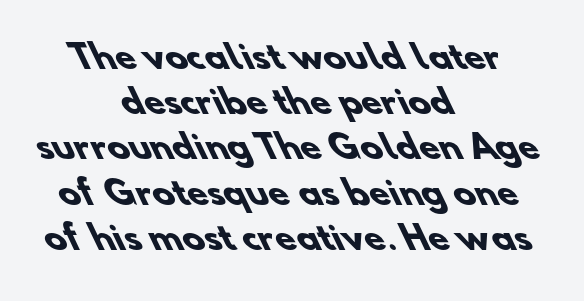
The image shows 33 px heavy sans-serif type; set centered, normal line spacing (1.37x), normal letter spacing, not underlined; low stroke contrast and a small x-height.
